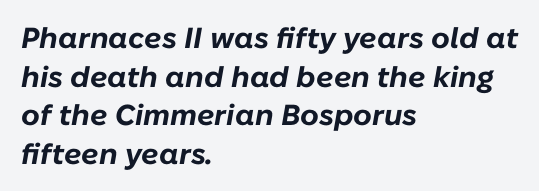
{"italic": "yes", "lean": "right", "slant_degrees": 10, "bold": "yes", "weight": "bold", "width": "normal", "stroke_contrast": "low", "x_height": "medium", "monospaced": "no", "underline": "no", "align": "left", "line_spacing": "normal", "line_spacing_ratio": 1.33, "letter_spacing": "normal", "letter_spacing_em": 0.0, "glyph_px": 29}
